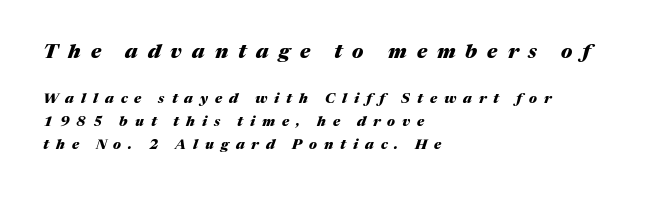
The image shows 20 px bold type, italic (leaning right); set left-aligned, normal line spacing (1.65x), unusually wide letter spacing (+0.5 em), not underlined; the first (top) block is 1.43x larger.
